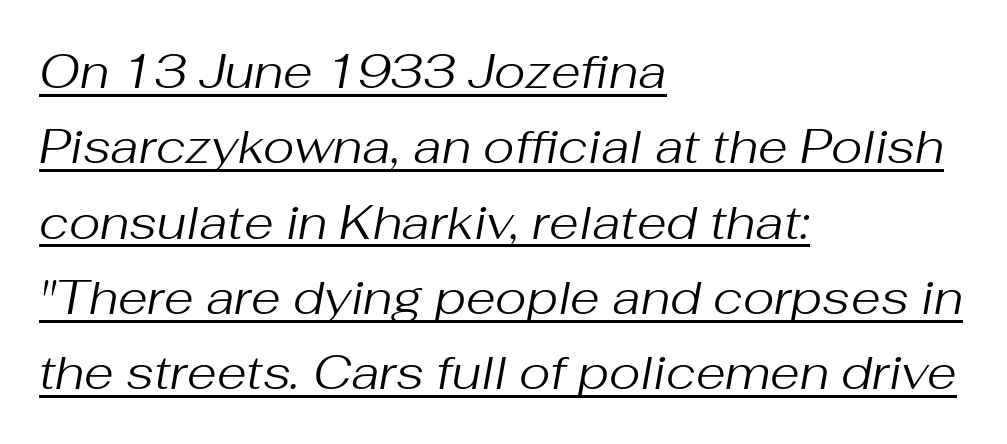
{"italic": "yes", "lean": "right", "slant_degrees": 10, "bold": "no", "weight": "regular", "width": "normal", "stroke_contrast": "medium", "x_height": "medium", "monospaced": "no", "underline": "yes", "align": "left", "line_spacing": "normal", "line_spacing_ratio": 1.57, "letter_spacing": "normal", "letter_spacing_em": 0.0, "glyph_px": 48}
